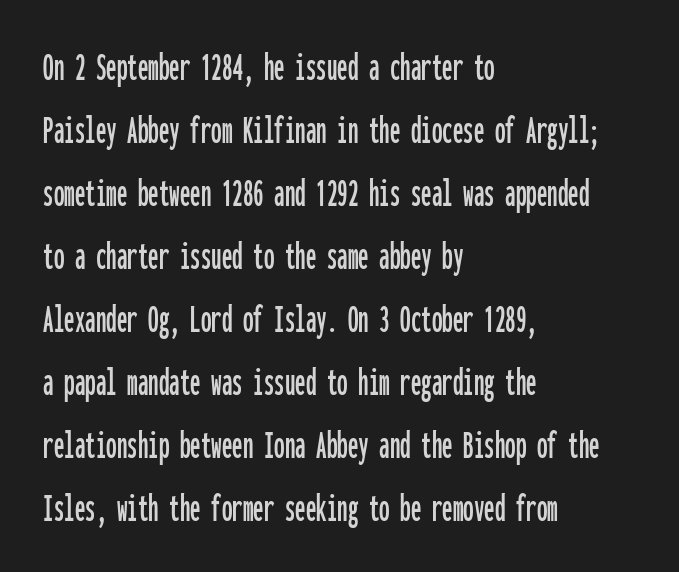
{"serif": "no", "italic": "no", "width": "condensed", "stroke_contrast": "low", "x_height": "medium", "monospaced": "yes", "underline": "no", "align": "left", "line_spacing": "normal", "line_spacing_ratio": 1.5, "letter_spacing": "normal", "letter_spacing_em": 0.0, "glyph_px": 42}
